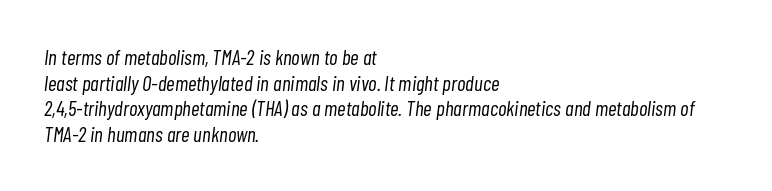
{"italic": "yes", "lean": "right", "slant_degrees": 7, "bold": "no", "underline": "no", "align": "left", "line_spacing_ratio": 1.22, "letter_spacing": "normal", "letter_spacing_em": 0.0, "glyph_px": 21}
